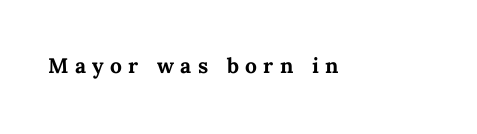
Q: Is the text bold? A: Yes.
Q: Is the text italic (slanted)? A: No, it is upright.
Q: Is the text underlined? A: No.
Q: Is the spacing between letters normal or unusually wide? A: Unusually wide.
